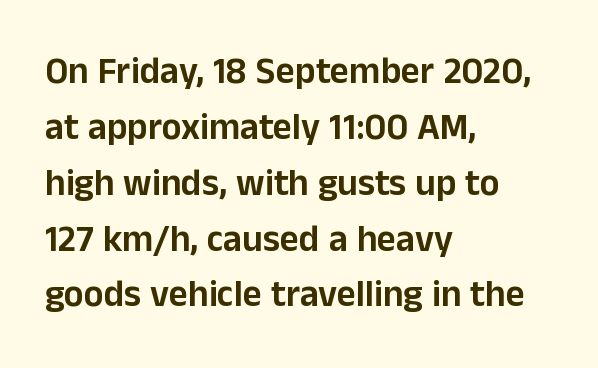
{"serif": "no", "italic": "no", "width": "normal", "stroke_contrast": "low", "x_height": "medium", "monospaced": "no", "underline": "no", "align": "left", "line_spacing": "normal", "line_spacing_ratio": 1.51, "letter_spacing": "normal", "letter_spacing_em": 0.0, "glyph_px": 37}
